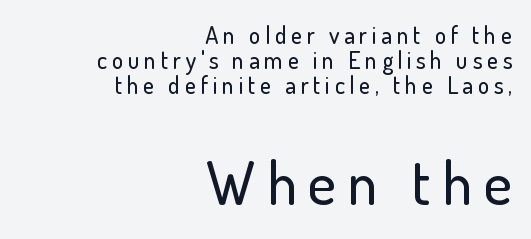
Descender tails drop into unmarked territory. The type sits square on the baseline with zero lean. This sample has the flowing, uneven cadence of proportional lettering. The text block is weighted toward the right margin, trailing off unevenly leftward. Is the lower block the larger one? Yes — the lower block carries the bigger type. The leading is snug, giving the passage a crowded texture.
